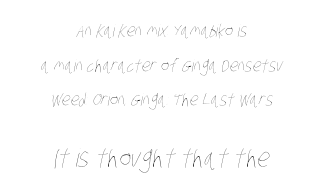
Q: Is the text bold? A: No.
Q: Is the text underlined? A: No.
Q: How is the paragraph aligned? A: Centered.
Q: Is the spacing between letters normal or unusually wide? A: Normal.
Q: Is the spacing between lines tight, normal or loose? A: Loose.
Q: Which block of text is set in a larger size, the first (top) or the second (bottom)? A: The second (bottom) one.
